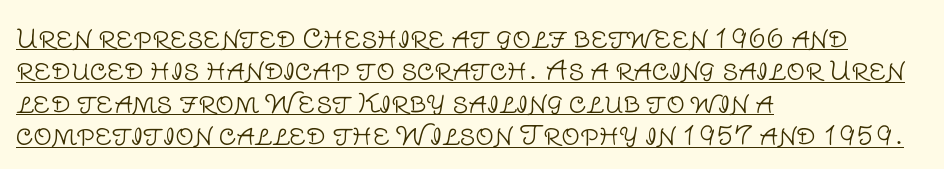
The image shows 26 px text type; set left-aligned, normal line spacing (1.25x), normal letter spacing, underlined.
